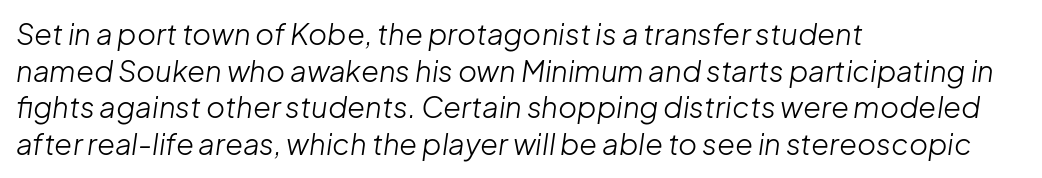
The image shows 29 px light type, italic (leaning right); set left-aligned, normal line spacing (1.26x), normal letter spacing, not underlined; low stroke contrast and a medium x-height.
